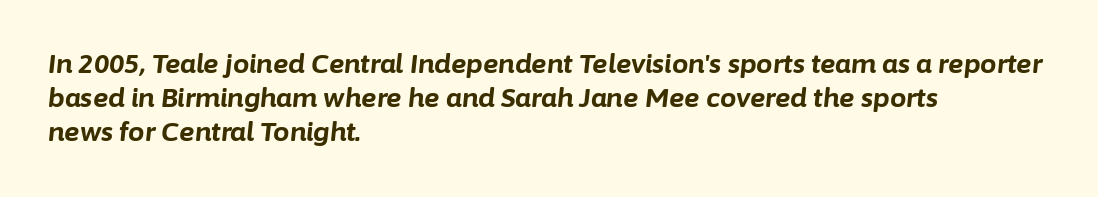
Q: Is the text bold? A: Yes.
Q: Is the text italic (slanted)? A: Yes, it leans right by about 6 degrees.
Q: Is the text underlined? A: No.
Q: How is the paragraph aligned? A: Left-aligned.
Q: Is the spacing between letters normal or unusually wide? A: Normal.
Q: Is the spacing between lines tight, normal or loose? A: Normal.
